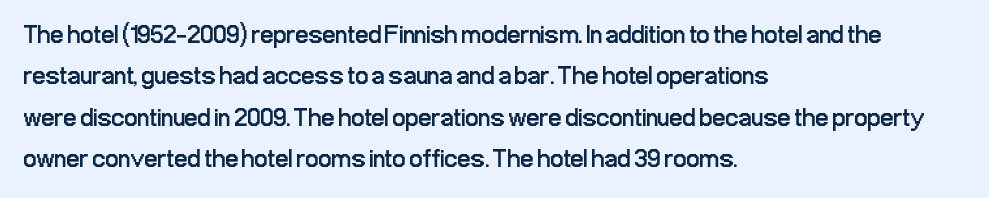
{"italic": "no", "bold": "no", "underline": "no", "align": "left", "line_spacing": "normal", "line_spacing_ratio": 1.59, "letter_spacing": "normal", "letter_spacing_em": 0.0, "glyph_px": 26}
